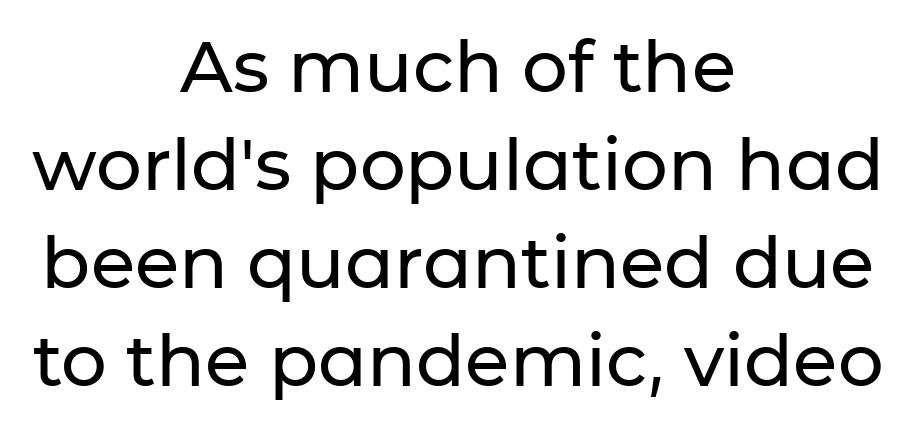
Q: Is the text italic (slanted)? A: No, it is upright.
Q: Is the typeface a serif or a sans-serif typeface? A: Sans-serif.
Q: Is the text underlined? A: No.
Q: How is the paragraph aligned? A: Centered.
Q: Is the spacing between letters normal or unusually wide? A: Normal.
Q: Is the spacing between lines tight, normal or loose? A: Normal.
Q: Width (condensed, normal, or wide)? A: Normal.
Q: Stroke contrast? A: Low.
Q: x-height? A: Medium.
Q: Monospaced? A: No.
